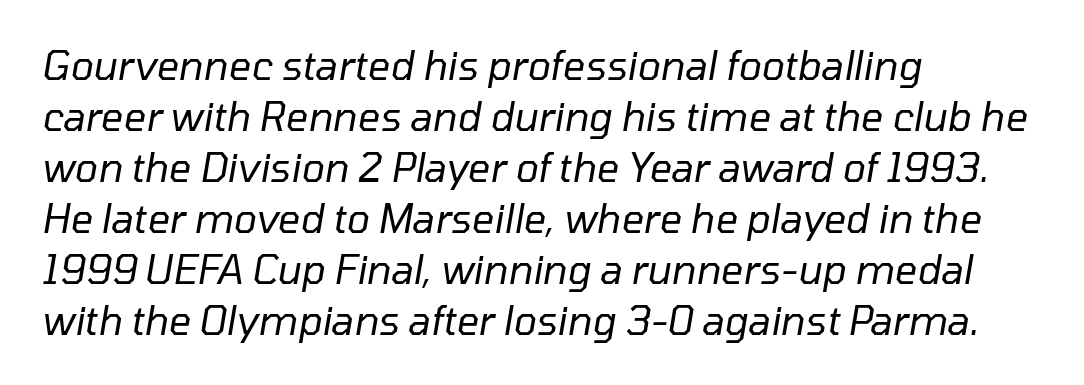
The image shows 39 px regular-weight type, italic (leaning right); set left-aligned, normal line spacing (1.31x), normal letter spacing, not underlined; low stroke contrast and a medium x-height.
